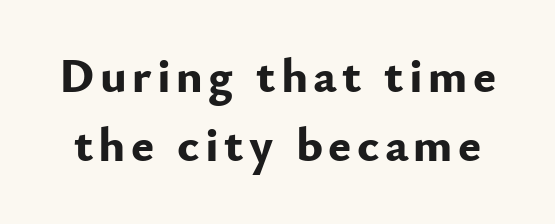
Q: Is the text bold? A: Yes.
Q: Is the text italic (slanted)? A: No, it is upright.
Q: Is the typeface a serif or a sans-serif typeface? A: Sans-serif.
Q: Is the text underlined? A: No.
Q: Is the spacing between lines tight, normal or loose? A: Normal.
Q: Width (condensed, normal, or wide)? A: Normal.
Q: Stroke contrast? A: Low.
Q: x-height? A: Small.
Q: Monospaced? A: No.
